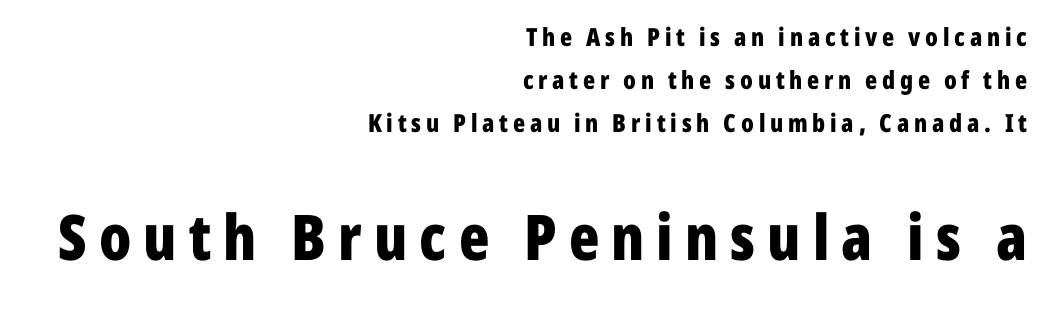
The image shows 63 px bold, condensed sans-serif type, upright; set right-aligned, line spacing 1.73x, not underlined; the second (bottom) block is 2.52x larger; low stroke contrast and a medium x-height.
